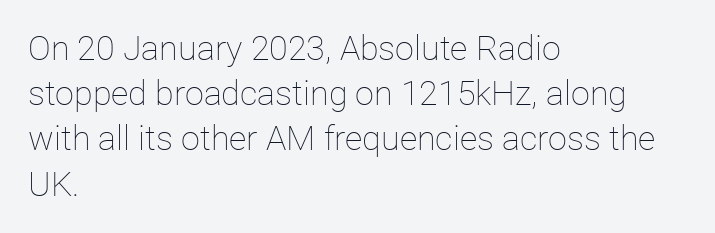
The line-height multiplier appears to be the usual default. Honestly, there is no underline to notice here at all. How are the letters spaced? Ordinarily, with no added tracking. Varying glyph widths throughout — classic text-font behaviour. Italic? Not at all — the glyphs are vertical.
